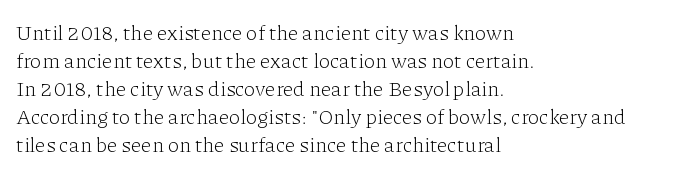
{"italic": "no", "bold": "no", "underline": "no", "align": "left", "line_spacing": "normal", "line_spacing_ratio": 1.33, "letter_spacing": "normal", "letter_spacing_em": 0.0, "glyph_px": 21}
